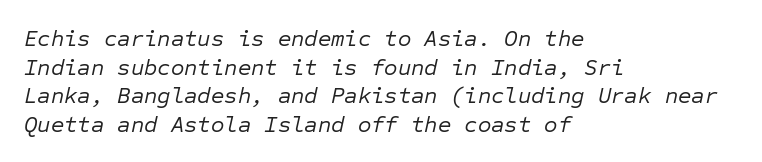
The image shows 23 px text type, italic (leaning right); set left-aligned, line spacing 1.24x, normal letter spacing, not underlined.
